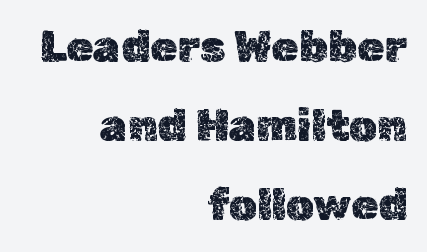
Q: Is the text italic (slanted)? A: No, it is upright.
Q: Is the text underlined? A: No.
Q: How is the paragraph aligned? A: Right-aligned.
Q: Is the spacing between letters normal or unusually wide? A: Normal.
Q: Width (condensed, normal, or wide)? A: Normal.
Q: x-height? A: Medium.
Q: Monospaced? A: No.
